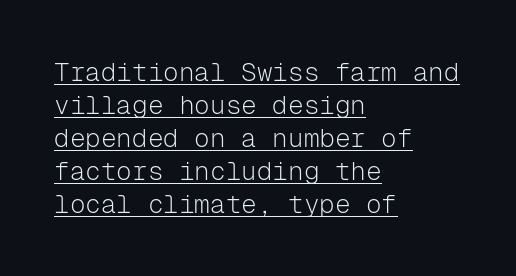
A light-to-regular cut is what we see here. Line spacing here is normal. Every row of glyphs begins at an identical x-position on the left. Unlike italic type, these characters show no tilt at all. Does extra space separate the letters? No, they use regular spacing. The glyphs are accompanied by a horizontal stroke just below them.
